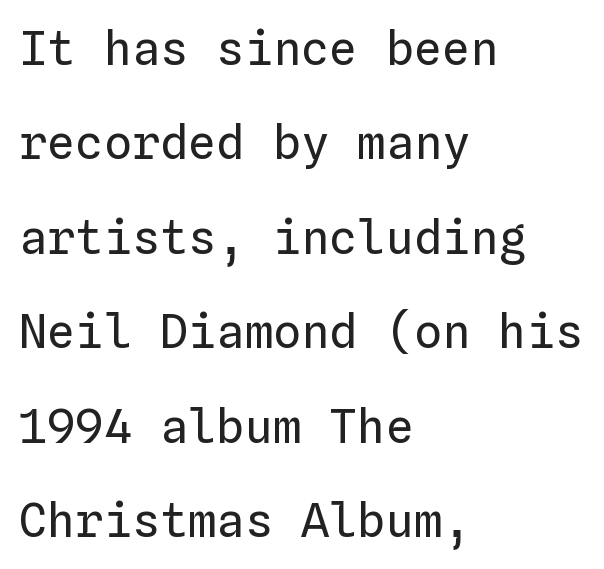
The image shows 47 px regular-weight type, upright, monospaced; set left-aligned, loose line spacing (2.01x), normal letter spacing, not underlined; low stroke contrast and a medium x-height.
